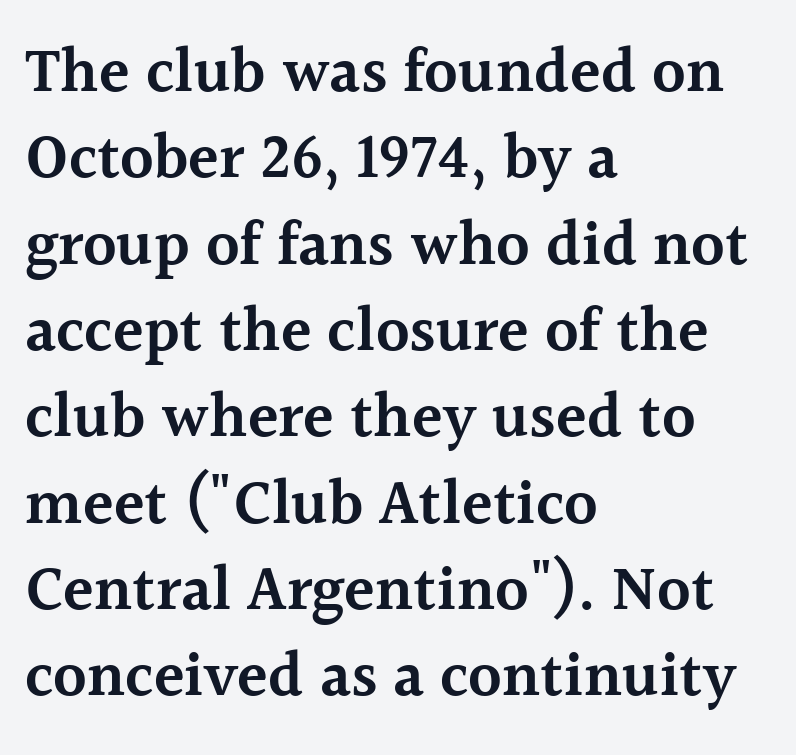
The image shows 63 px semibold serif type, upright; set left-aligned, normal line spacing (1.37x), normal letter spacing, not underlined; a medium x-height.
